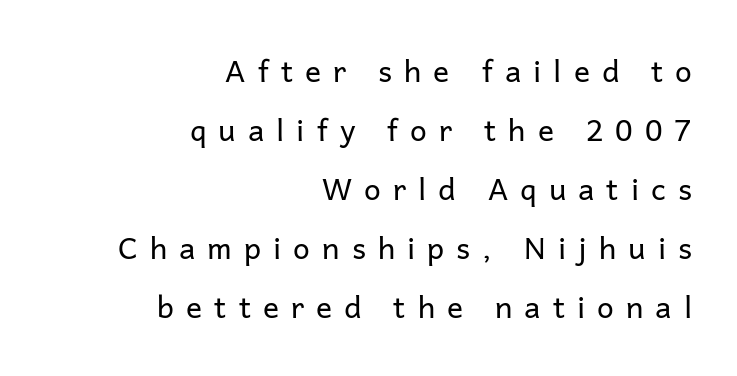
The gap between lines stays unmarked. Looks like regular typesetting: each glyph gets only the width it needs. Loose tracking; the words dissolve into strings of separated letters. In terms of letterform style, serifs are entirely absent. The font's upright variant was chosen for this text.
